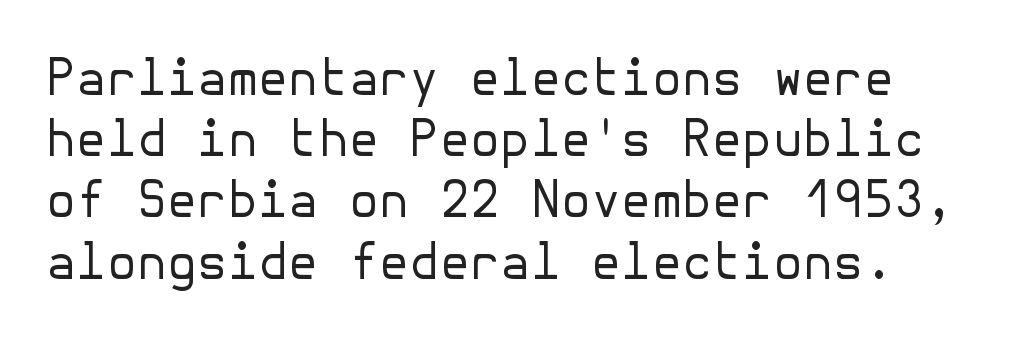
A clean baseline with only descenders dipping below it. What kind of face is this? One without serifs — a sans. Unlike italic type, these characters show no tilt at all. Letters have the restrained weight of plain body copy at most. Nobody touched the tracking dial on this one.
